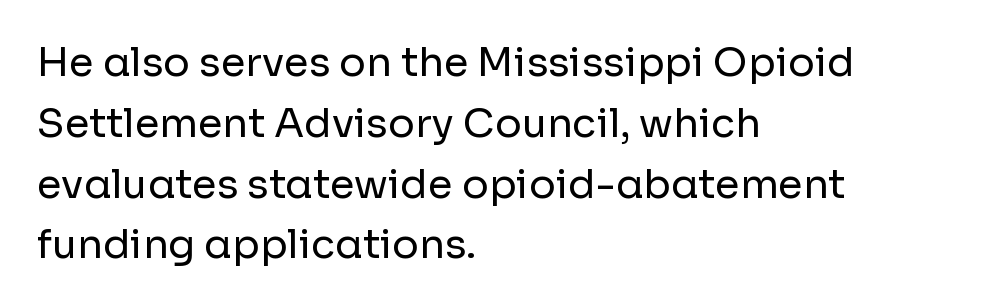
Any mark beneath the type? The region is blank. Weight: regular or lighter. Honestly, the letter spacing is just normal — you wouldn't notice it. The setting favours the left margin, as ordinary paragraphs usually do.
